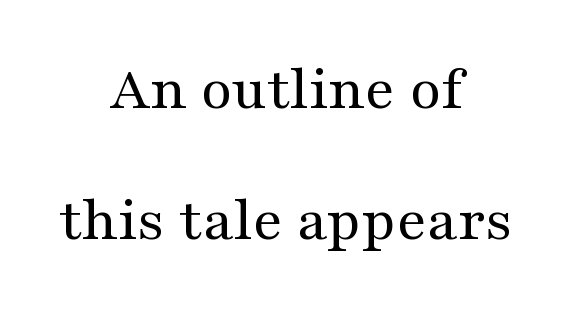
The image shows 64 px regular-weight, wide serif type, upright; set centered, loose line spacing (2.05x), normal letter spacing, not underlined; medium stroke contrast and a medium x-height.
